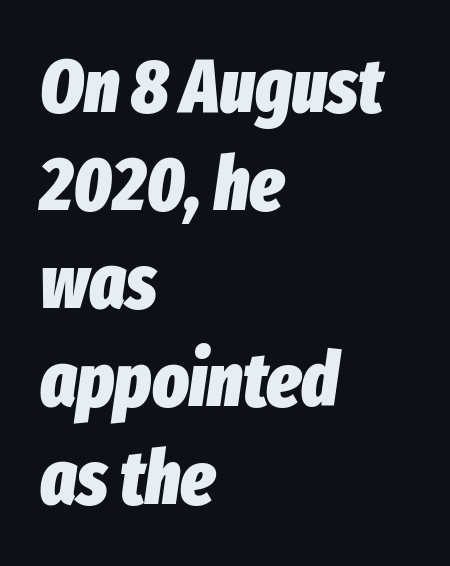
The image shows 76 px heavy, condensed type, italic (leaning right); set left-aligned, normal line spacing (1.29x), normal letter spacing, not underlined; low stroke contrast and a medium x-height.
